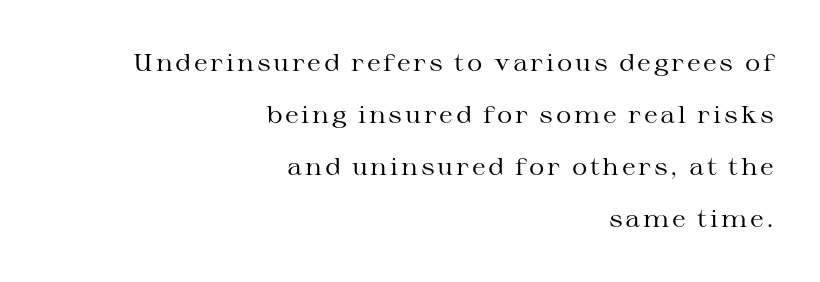
Q: Is the text bold? A: No.
Q: Is the text italic (slanted)? A: No, it is upright.
Q: Is the text underlined? A: No.
Q: How is the paragraph aligned? A: Right-aligned.
Q: Is the spacing between lines tight, normal or loose? A: Loose.
